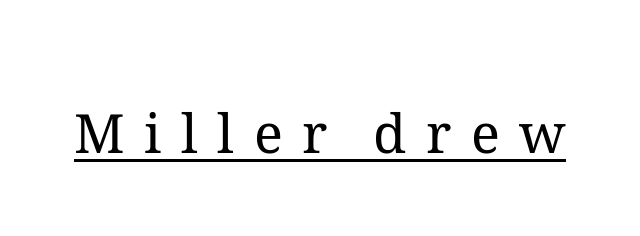
{"italic": "no", "bold": "no", "weight": "regular", "width": "normal", "stroke_contrast": "medium", "x_height": "medium", "monospaced": "no", "underline": "yes", "letter_spacing": "wide", "letter_spacing_em": 0.36, "glyph_px": 54}
